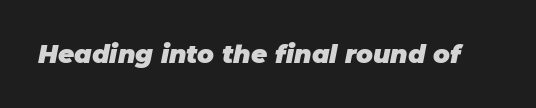
The image shows 25 px bold type, italic (leaning right); set normal letter spacing, not underlined.
